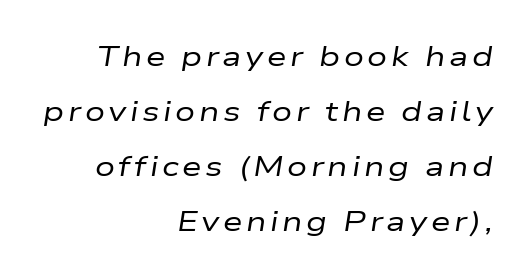
Q: Is the text bold? A: No.
Q: Is the text italic (slanted)? A: Yes, it leans right by about 9 degrees.
Q: Is the text underlined? A: No.
Q: How is the paragraph aligned? A: Right-aligned.
Q: Is the spacing between lines tight, normal or loose? A: Loose.
Q: Width (condensed, normal, or wide)? A: Wide.
Q: Stroke contrast? A: Low.
Q: x-height? A: Medium.
Q: Monospaced? A: No.
